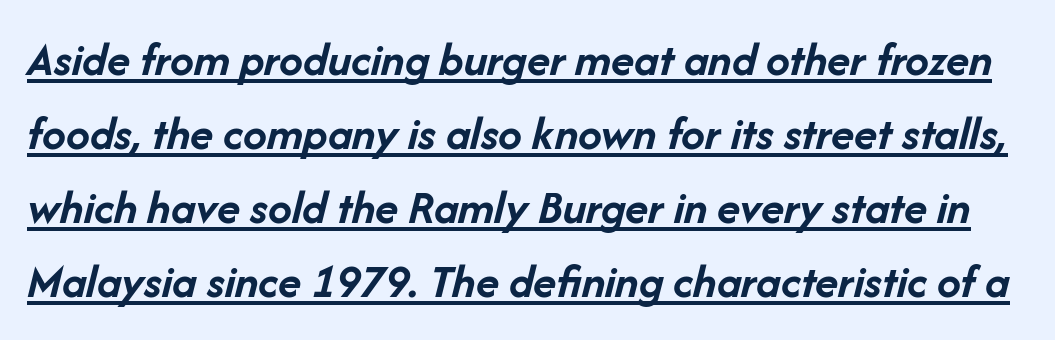
Q: Is the text bold? A: Yes.
Q: Is the text italic (slanted)? A: Yes, it leans right by about 14 degrees.
Q: Is the text underlined? A: Yes.
Q: Is the spacing between letters normal or unusually wide? A: Normal.
Q: Is the spacing between lines tight, normal or loose? A: Normal.
Q: Width (condensed, normal, or wide)? A: Normal.
Q: Stroke contrast? A: Low.
Q: x-height? A: Medium.
Q: Monospaced? A: No.
